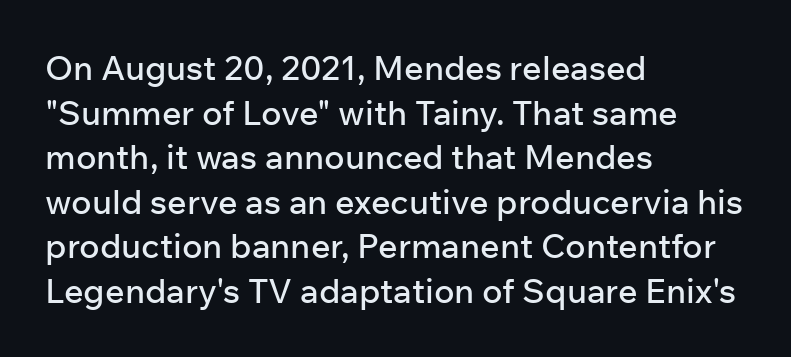
The passage shown is typeset with a sans-serif family. Character widths vary here, with narrow letters taking less room than wide ones. Vertically, the passage feels balanced, rows spaced as you'd expect. Between one letter and the next there's only the usual sliver of space. These lines stack with their left ends in a neat column. In terms of posture, this sample is upright.
